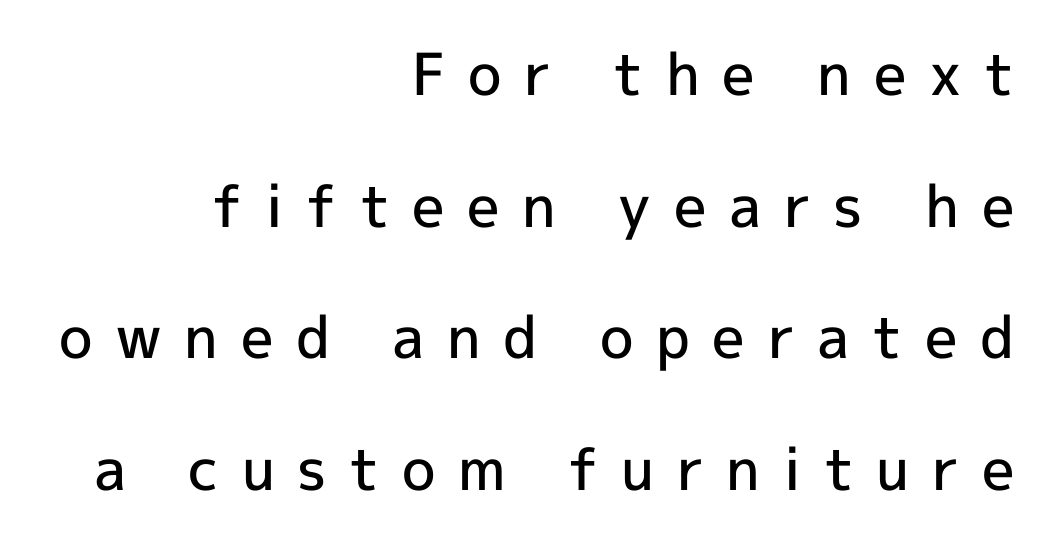
The image shows 58 px semibold sans-serif type, upright; set right-aligned, loose line spacing (2.27x), unusually wide letter spacing (+0.39 em), not underlined; a medium x-height.
